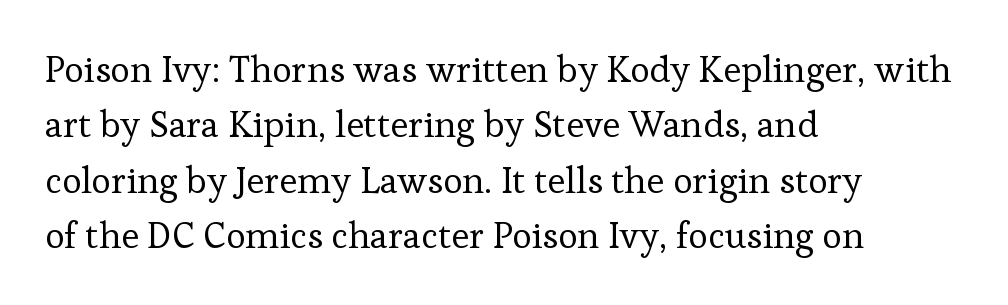
Plain, unruled lines of type. Short note: letters normally spaced. Whoever set this chose a conventional vertical rhythm. The rendering uses natural spacing where letterforms have individual widths. The letters carry serifs — small finishing strokes at the ends of their stems.
